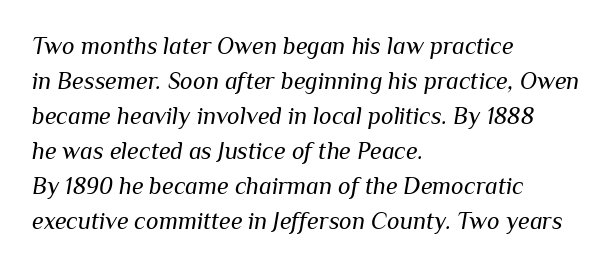
Q: Is the text bold? A: No.
Q: Is the text italic (slanted)? A: Yes, it leans right by about 10 degrees.
Q: Is the text underlined? A: No.
Q: How is the paragraph aligned? A: Left-aligned.
Q: Is the spacing between letters normal or unusually wide? A: Normal.
Q: Is the spacing between lines tight, normal or loose? A: Normal.
